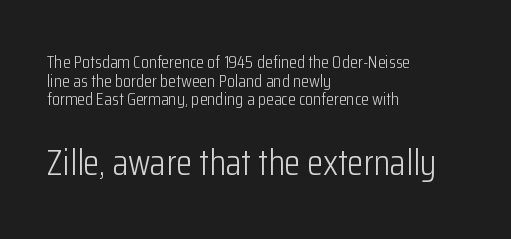
The image shows 37 px light, condensed sans-serif type, upright; set left-aligned, tight line spacing (1.04x), normal letter spacing, not underlined; the second (bottom) block is 2.06x larger; low stroke contrast and a medium x-height.
